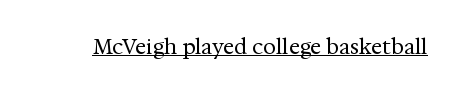
{"italic": "no", "bold": "no", "underline": "yes", "letter_spacing": "normal", "letter_spacing_em": 0.0, "glyph_px": 21}
